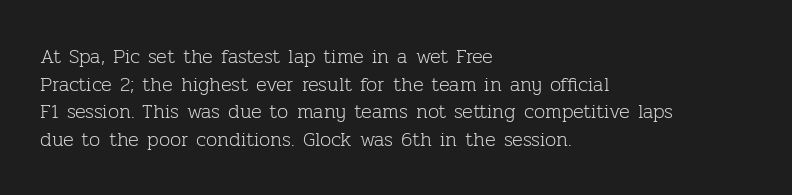
{"italic": "no", "bold": "no", "underline": "no", "align": "left", "line_spacing": "normal", "line_spacing_ratio": 1.38, "letter_spacing": "normal", "letter_spacing_em": 0.0, "glyph_px": 20}
